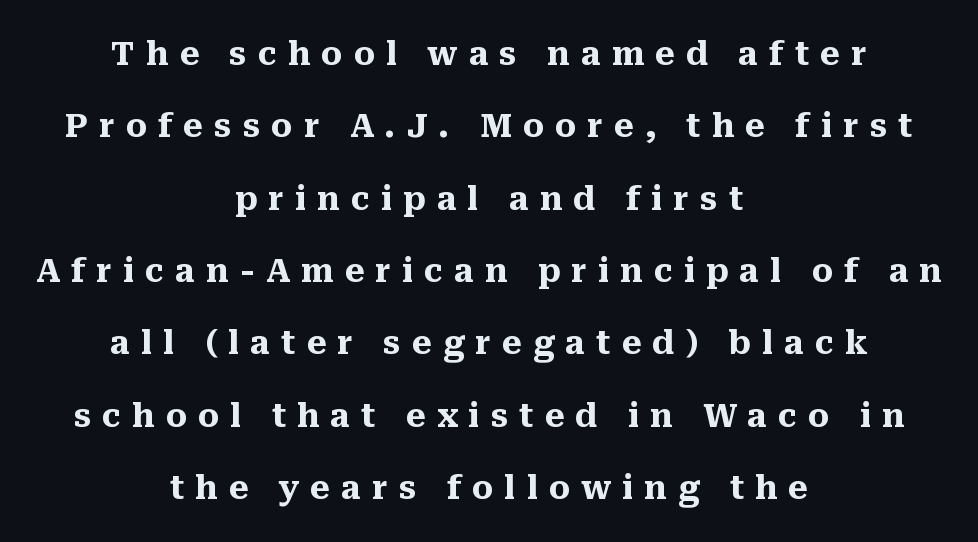
{"serif": "yes", "italic": "no", "bold": "yes", "weight": "heavy", "width": "normal", "stroke_contrast": "medium", "x_height": "medium", "monospaced": "no", "underline": "no", "align": "center", "line_spacing": "loose", "line_spacing_ratio": 2.26, "letter_spacing": "wide", "letter_spacing_em": 0.34, "glyph_px": 32}
